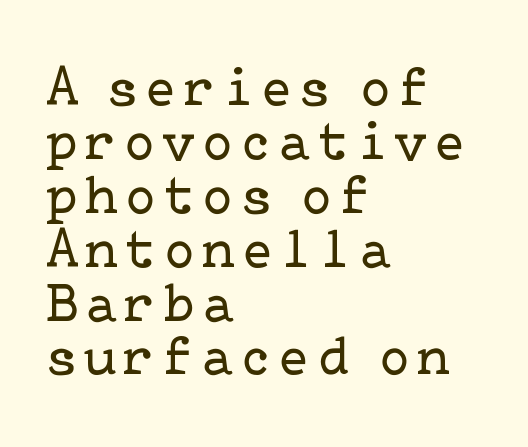
The image shows 55 px regular-weight serif type, upright; set left-aligned, tight line spacing (0.98x), not underlined; low stroke contrast and a medium x-height.
